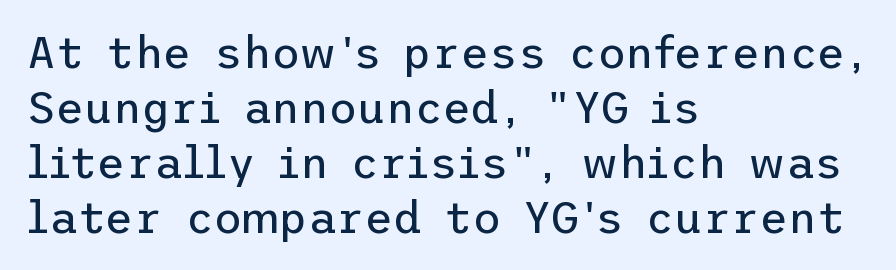
The image shows 44 px regular-weight sans-serif type, upright; set left-aligned, normal line spacing (1.25x), normal letter spacing, not underlined; low stroke contrast and a medium x-height.
